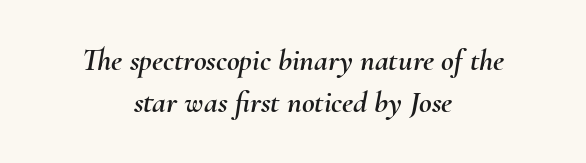
{"italic": "yes", "lean": "right", "slant_degrees": 10, "width": "normal", "stroke_contrast": "medium", "x_height": "small", "monospaced": "no", "underline": "no", "align": "center", "line_spacing": "normal", "line_spacing_ratio": 1.37, "letter_spacing": "normal", "letter_spacing_em": 0.0, "glyph_px": 31}
